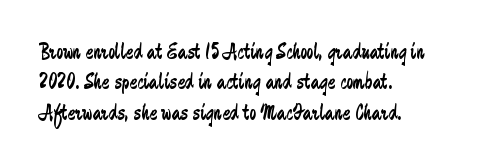
{"bold": "no", "underline": "no", "align": "left", "line_spacing": "normal", "line_spacing_ratio": 1.32, "letter_spacing": "normal", "letter_spacing_em": 0.0, "glyph_px": 23}
